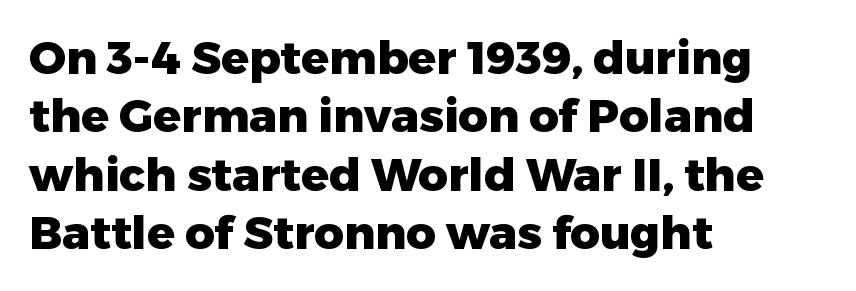
The image shows 46 px heavy sans-serif type, upright; set left-aligned, normal line spacing (1.27x), normal letter spacing, not underlined; low stroke contrast and a medium x-height.
